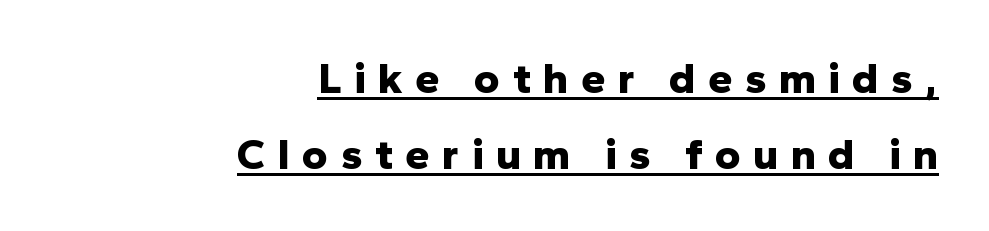
{"serif": "no", "italic": "no", "bold": "yes", "weight": "bold", "width": "normal", "stroke_contrast": "low", "x_height": "medium", "monospaced": "no", "underline": "yes", "align": "right", "line_spacing_ratio": 1.72, "letter_spacing": "wide", "letter_spacing_em": 0.28, "glyph_px": 44}
